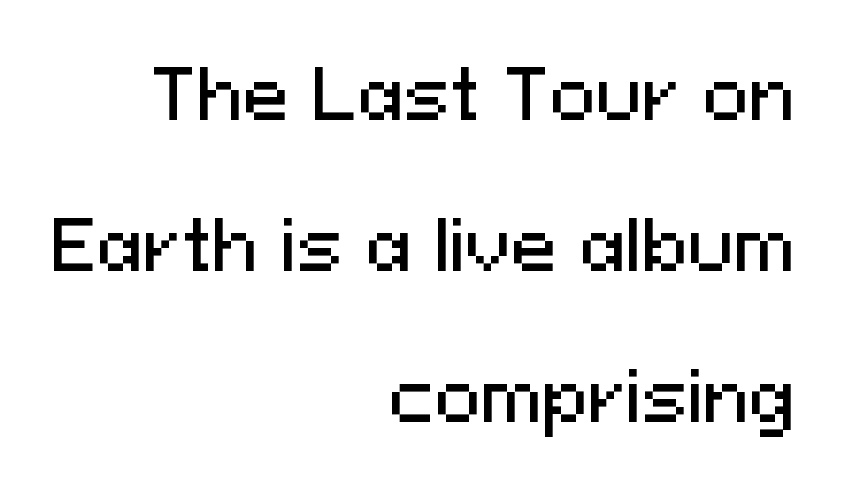
Q: Is the text italic (slanted)? A: No, it is upright.
Q: Is the typeface a serif or a sans-serif typeface? A: Sans-serif.
Q: Is the text underlined? A: No.
Q: How is the paragraph aligned? A: Right-aligned.
Q: Is the spacing between letters normal or unusually wide? A: Normal.
Q: Is the spacing between lines tight, normal or loose? A: Loose.
Q: Width (condensed, normal, or wide)? A: Normal.
Q: Stroke contrast? A: Medium.
Q: x-height? A: Medium.
Q: Monospaced? A: No.
